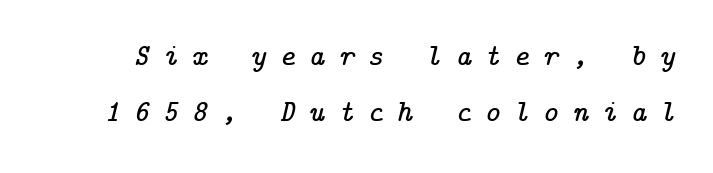
The image shows 30 px serif type, italic (leaning right); set line spacing 1.87x, unusually wide letter spacing (+0.45 em), not underlined; low stroke contrast and a medium x-height.
